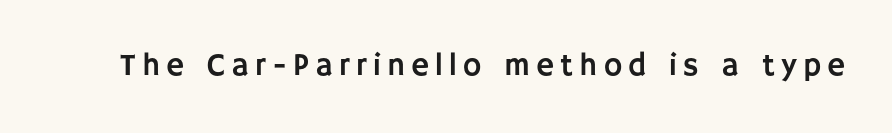
Q: Is the text italic (slanted)? A: No, it is upright.
Q: Is the typeface a serif or a sans-serif typeface? A: Sans-serif.
Q: Is the text underlined? A: No.
Q: Is the spacing between letters normal or unusually wide? A: Unusually wide.
Q: Width (condensed, normal, or wide)? A: Normal.
Q: Stroke contrast? A: Low.
Q: x-height? A: Large.
Q: Monospaced? A: No.
